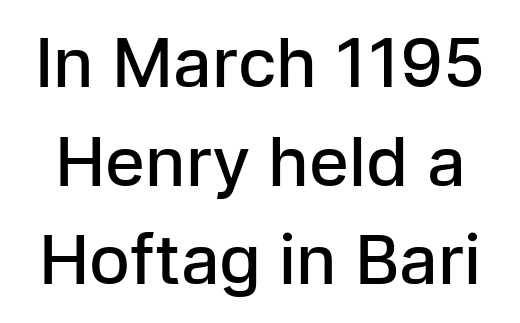
The image shows 68 px semibold sans-serif type, upright; set normal line spacing (1.45x), normal letter spacing, not underlined; low stroke contrast and a medium x-height.
